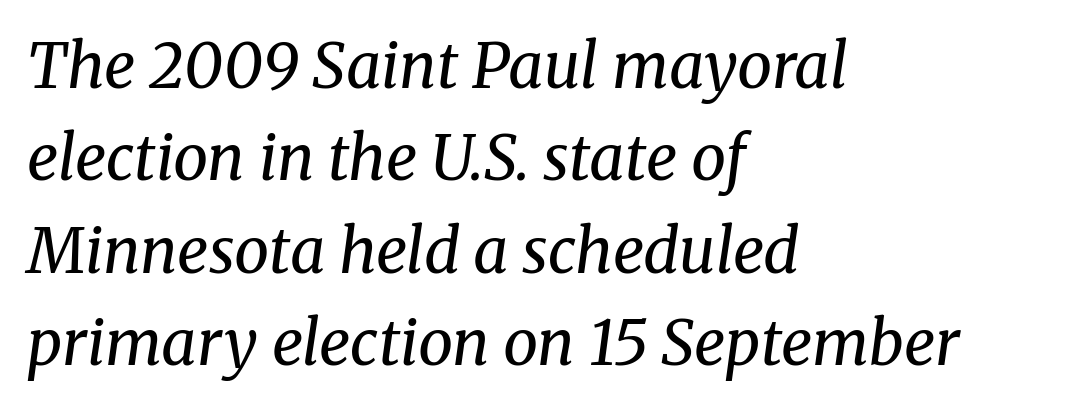
Q: Is the text bold? A: No.
Q: Is the text italic (slanted)? A: Yes, it leans right by about 8 degrees.
Q: Is the typeface a serif or a sans-serif typeface? A: Serif.
Q: Is the text underlined? A: No.
Q: How is the paragraph aligned? A: Left-aligned.
Q: Is the spacing between letters normal or unusually wide? A: Normal.
Q: Is the spacing between lines tight, normal or loose? A: Normal.
Q: Width (condensed, normal, or wide)? A: Normal.
Q: Stroke contrast? A: Medium.
Q: x-height? A: Medium.
Q: Monospaced? A: No.
